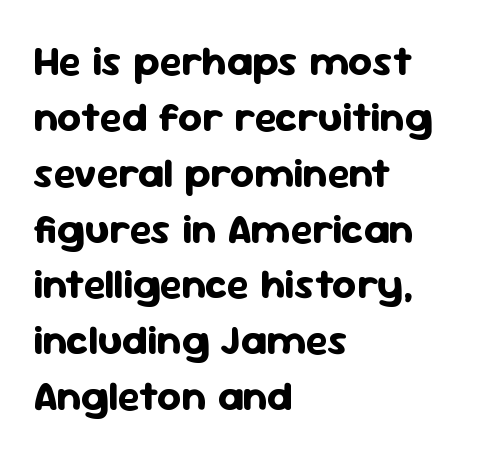
Q: Is the text bold? A: Yes.
Q: Is the text italic (slanted)? A: No, it is upright.
Q: Is the typeface a serif or a sans-serif typeface? A: Sans-serif.
Q: Is the text underlined? A: No.
Q: How is the paragraph aligned? A: Left-aligned.
Q: Is the spacing between letters normal or unusually wide? A: Normal.
Q: Is the spacing between lines tight, normal or loose? A: Normal.
Q: Width (condensed, normal, or wide)? A: Normal.
Q: Stroke contrast? A: Low.
Q: x-height? A: Medium.
Q: Monospaced? A: No.
